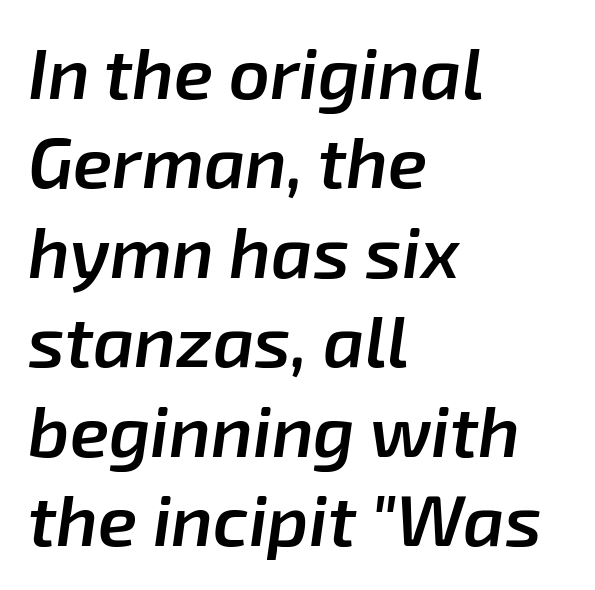
The image shows 71 px semibold type, italic (leaning right); set left-aligned, normal line spacing (1.26x), normal letter spacing, not underlined; low stroke contrast and a medium x-height.
